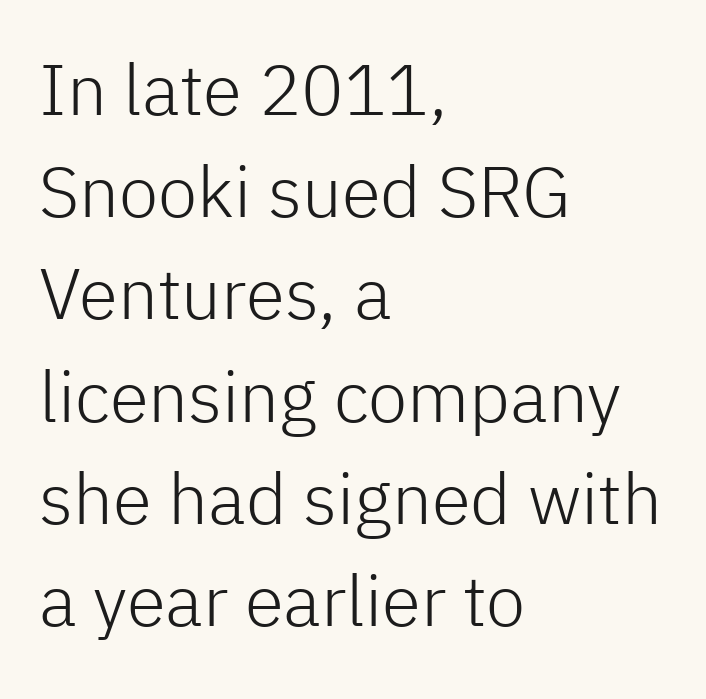
{"serif": "no", "italic": "no", "bold": "no", "weight": "light", "width": "normal", "stroke_contrast": "low", "x_height": "medium", "monospaced": "no", "underline": "no", "align": "left", "line_spacing": "normal", "line_spacing_ratio": 1.44, "letter_spacing": "normal", "letter_spacing_em": 0.0, "glyph_px": 71}
